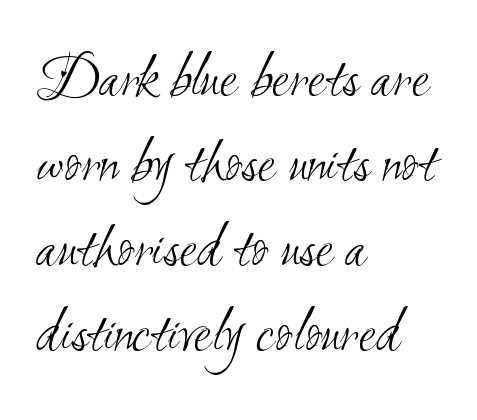
Q: Is the text bold? A: No.
Q: Is the typeface a serif or a sans-serif typeface? A: Sans-serif.
Q: Is the text underlined? A: No.
Q: How is the paragraph aligned? A: Left-aligned.
Q: Is the spacing between letters normal or unusually wide? A: Normal.
Q: Is the spacing between lines tight, normal or loose? A: Normal.
Q: Width (condensed, normal, or wide)? A: Condensed.
Q: Stroke contrast? A: Medium.
Q: x-height? A: Small.
Q: Monospaced? A: No.
